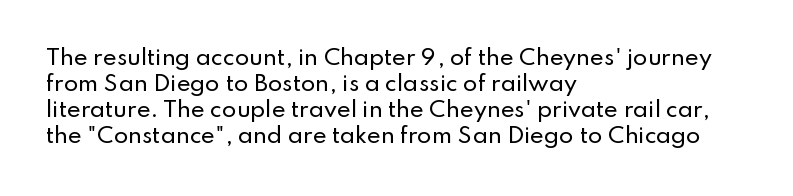
{"italic": "no", "underline": "no", "align": "left", "line_spacing_ratio": 1.24, "letter_spacing": "normal", "letter_spacing_em": 0.0, "glyph_px": 21}
